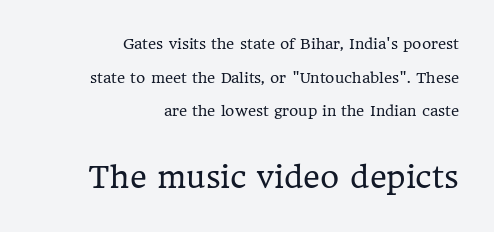
Note the varied advance widths — an 'i' is clearly narrower than an 'm'. These lines stack with their right ends in a neat column. Whoever set this made the second block the dominant, larger element. This rendering employs a face with finishing strokes, i.e., a serif. The designer dialed line spacing up above the default. This is not heavy type; no bold has been used.
